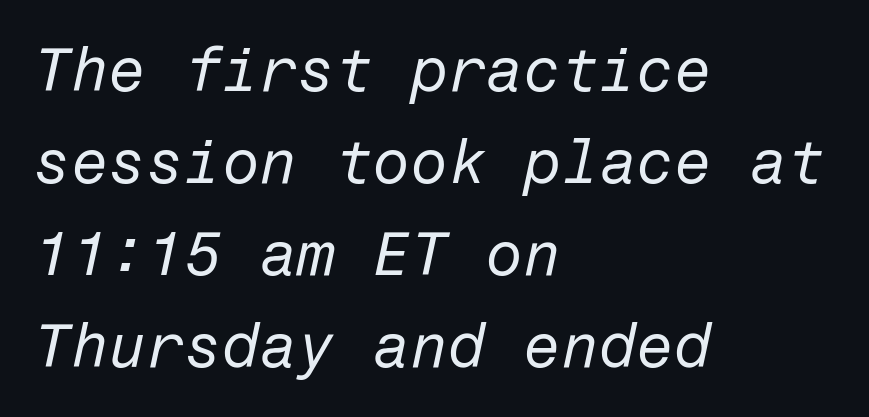
Q: Is the text bold? A: No.
Q: Is the text italic (slanted)? A: Yes, it leans right by about 12 degrees.
Q: Is the text underlined? A: No.
Q: How is the paragraph aligned? A: Left-aligned.
Q: Is the spacing between letters normal or unusually wide? A: Normal.
Q: Is the spacing between lines tight, normal or loose? A: Normal.
Q: Width (condensed, normal, or wide)? A: Normal.
Q: Stroke contrast? A: Low.
Q: x-height? A: Medium.
